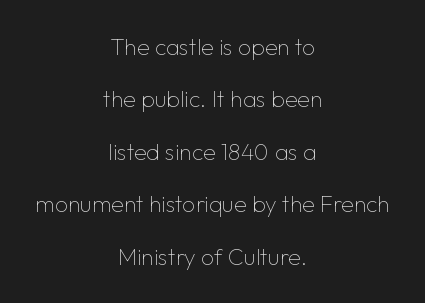
{"italic": "no", "bold": "no", "underline": "no", "align": "center", "line_spacing": "loose", "line_spacing_ratio": 2.28, "letter_spacing": "normal", "letter_spacing_em": 0.0, "glyph_px": 23}
